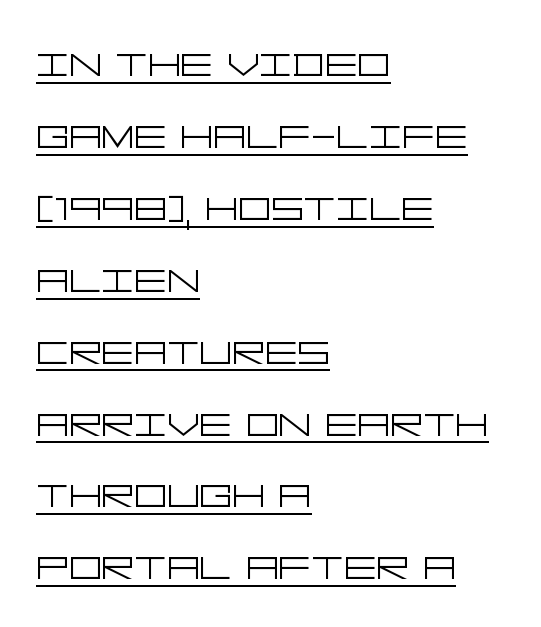
The image shows 51 px light, wide sans-serif type, upright; set left-aligned, normal line spacing (1.41x), normal letter spacing, underlined; low stroke contrast and a large x-height.
